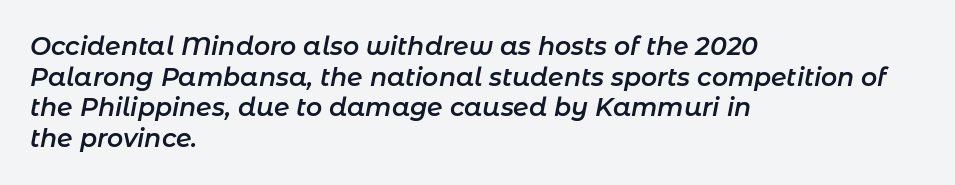
Q: Is the text bold? A: Semi-bold.
Q: Is the text italic (slanted)? A: Yes, it leans right by about 11 degrees.
Q: Is the text underlined? A: No.
Q: How is the paragraph aligned? A: Left-aligned.
Q: Is the spacing between letters normal or unusually wide? A: Normal.
